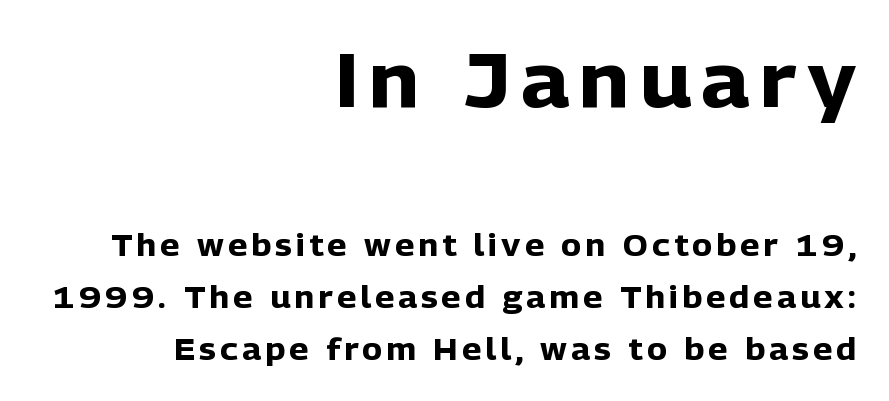
The image shows 76 px heavy sans-serif type, upright; set right-aligned, line spacing 1.74x, not underlined; the first (top) block is 2.53x larger; low stroke contrast and a medium x-height.
